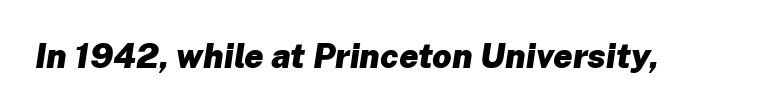
Q: Is the text bold? A: Yes.
Q: Is the text italic (slanted)? A: Yes, it leans right by about 8 degrees.
Q: Is the text underlined? A: No.
Q: Is the spacing between letters normal or unusually wide? A: Normal.
Q: Width (condensed, normal, or wide)? A: Normal.
Q: Stroke contrast? A: Low.
Q: x-height? A: Medium.
Q: Monospaced? A: No.
